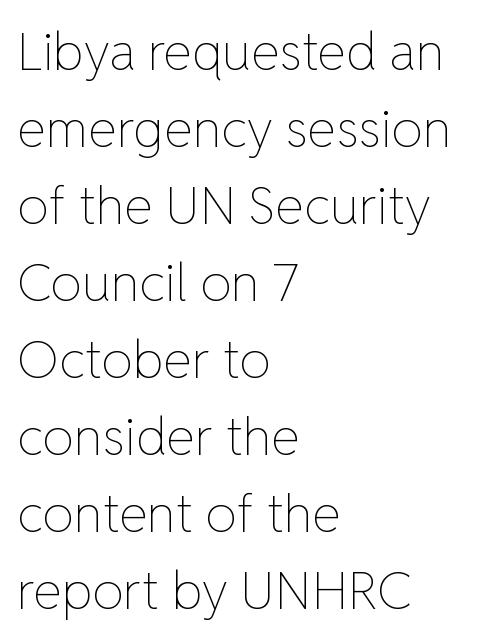
A typesetter would call this leading conventional body-copy spacing. These lines stack with their left ends in a neat column. Do the letters lean? They stand straight. Lines of text with bare space underneath. Stems here are at most as thick as an everyday book face. There is no visible air inserted between adjacent glyphs.
